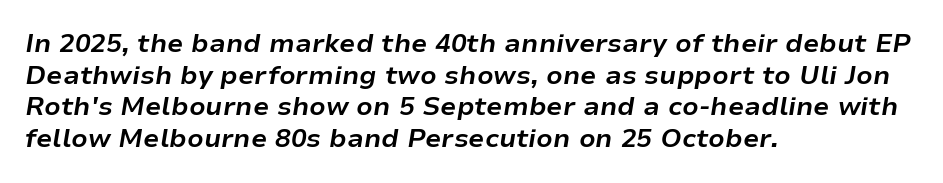
Q: Is the text bold? A: Yes.
Q: Is the text italic (slanted)? A: Yes, it leans right by about 9 degrees.
Q: Is the text underlined? A: No.
Q: How is the paragraph aligned? A: Left-aligned.
Q: Is the spacing between letters normal or unusually wide? A: Normal.
